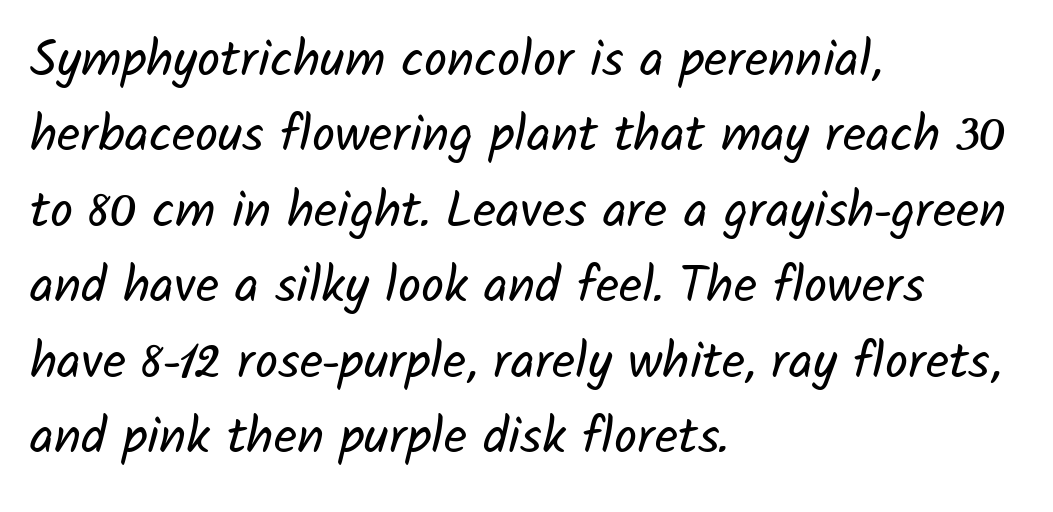
{"serif": "no", "bold": "no", "weight": "regular", "width": "normal", "stroke_contrast": "low", "x_height": "medium", "monospaced": "no", "underline": "no", "align": "left", "line_spacing": "normal", "line_spacing_ratio": 1.48, "letter_spacing": "normal", "letter_spacing_em": 0.0, "glyph_px": 51}
